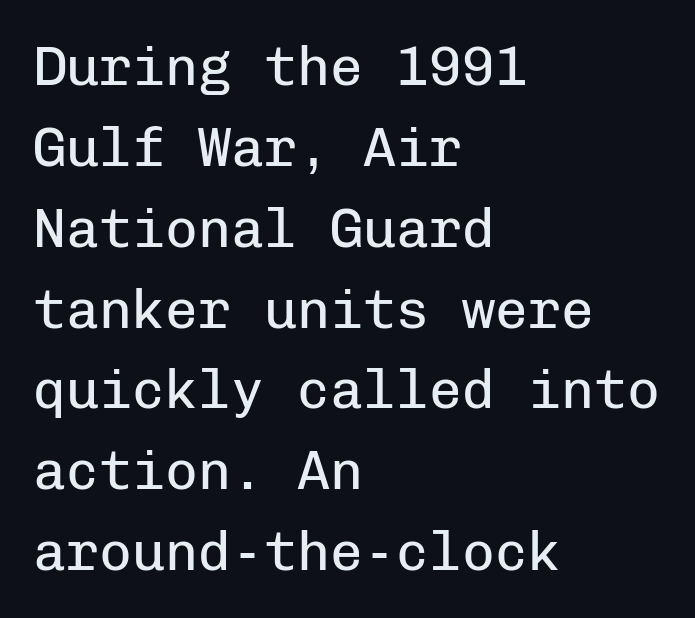
The rendering uses typewriter-style spacing with identical character cells. Leading: standard. The words here are not underlined. The font's upright variant was chosen for this text.
